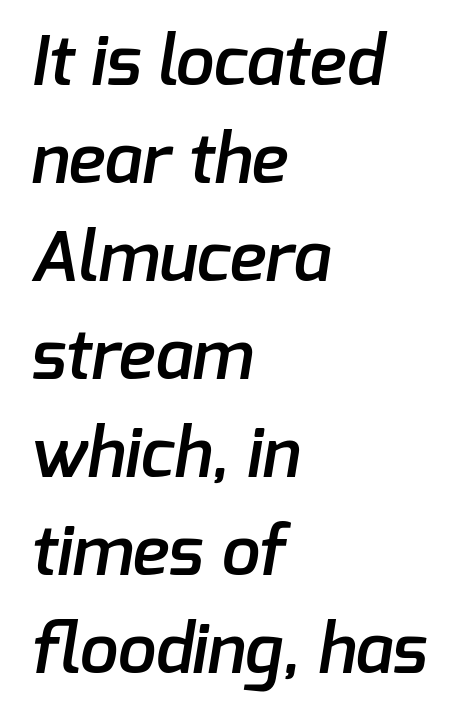
Q: Is the text bold? A: Semi-bold.
Q: Is the typeface a serif or a sans-serif typeface? A: Sans-serif.
Q: Is the text underlined? A: No.
Q: How is the paragraph aligned? A: Left-aligned.
Q: Is the spacing between letters normal or unusually wide? A: Normal.
Q: Is the spacing between lines tight, normal or loose? A: Normal.
Q: Width (condensed, normal, or wide)? A: Normal.
Q: Stroke contrast? A: Low.
Q: x-height? A: Medium.
Q: Monospaced? A: No.
